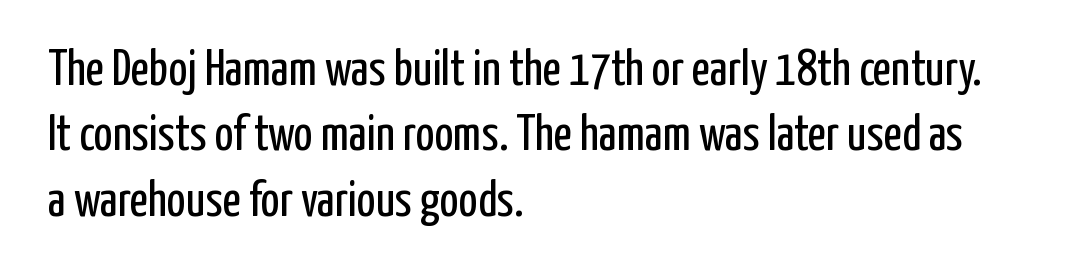
Q: Is the text bold? A: No.
Q: Is the text italic (slanted)? A: No, it is upright.
Q: Is the typeface a serif or a sans-serif typeface? A: Sans-serif.
Q: Is the text underlined? A: No.
Q: How is the paragraph aligned? A: Left-aligned.
Q: Is the spacing between letters normal or unusually wide? A: Normal.
Q: Is the spacing between lines tight, normal or loose? A: Normal.
Q: Width (condensed, normal, or wide)? A: Condensed.
Q: Stroke contrast? A: Low.
Q: x-height? A: Medium.
Q: Monospaced? A: No.
